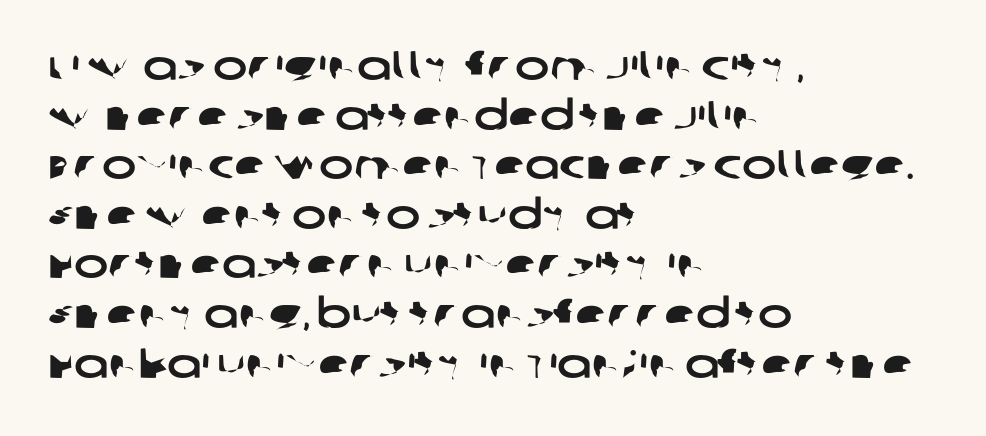
{"serif": "no", "width": "wide", "stroke_contrast": "low", "x_height": "large", "monospaced": "no", "underline": "no", "align": "left", "line_spacing_ratio": 1.21, "letter_spacing": "normal", "letter_spacing_em": 0.0, "glyph_px": 41}
